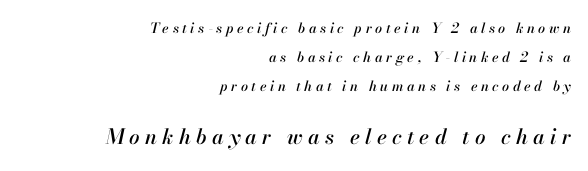
Q: Is the text italic (slanted)? A: Yes, it leans right by about 13 degrees.
Q: Is the text underlined? A: No.
Q: How is the paragraph aligned? A: Right-aligned.
Q: Is the spacing between letters normal or unusually wide? A: Unusually wide.
Q: Is the spacing between lines tight, normal or loose? A: Loose.
Q: Which block of text is set in a larger size, the first (top) or the second (bottom)? A: The second (bottom) one.
